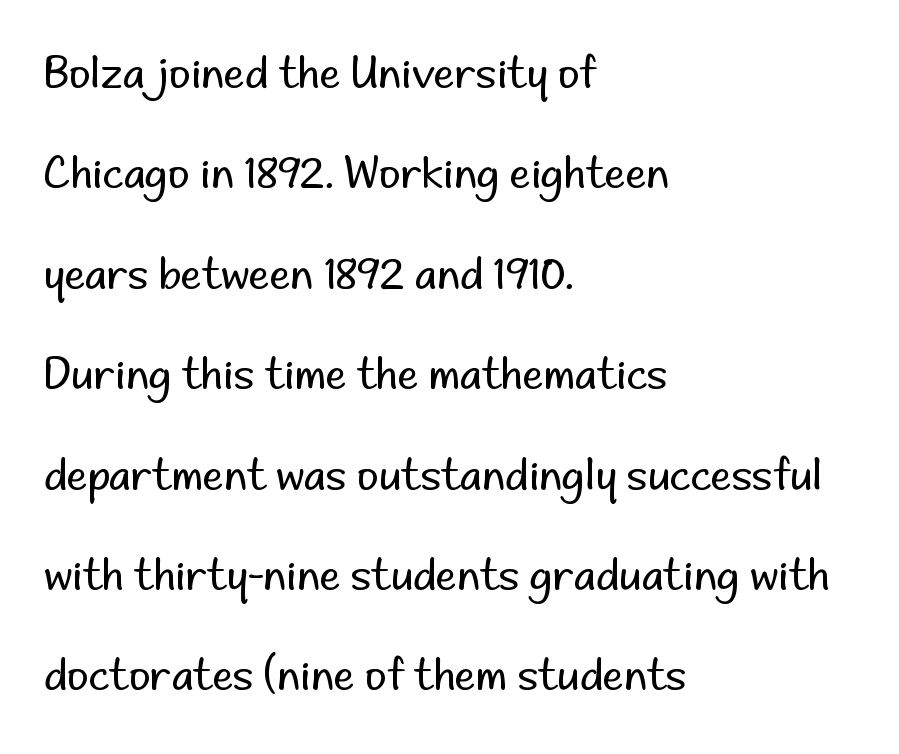
The image shows 42 px regular-weight sans-serif type, upright; set left-aligned, loose line spacing (2.39x), normal letter spacing, not underlined; low stroke contrast and a small x-height.
